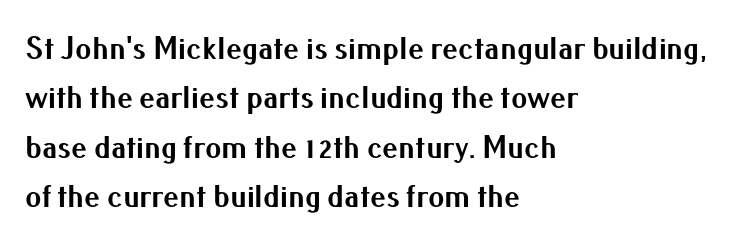
You could not count columns in this text — the font is proportionally spaced. In terms of posture, this sample is upright. The baseline area is clear. Horizontal alignment here is leftward, the default for most running prose. The characters look thick and weighty, a clear bold. Horizontal bands of white between lines are of average thickness.
